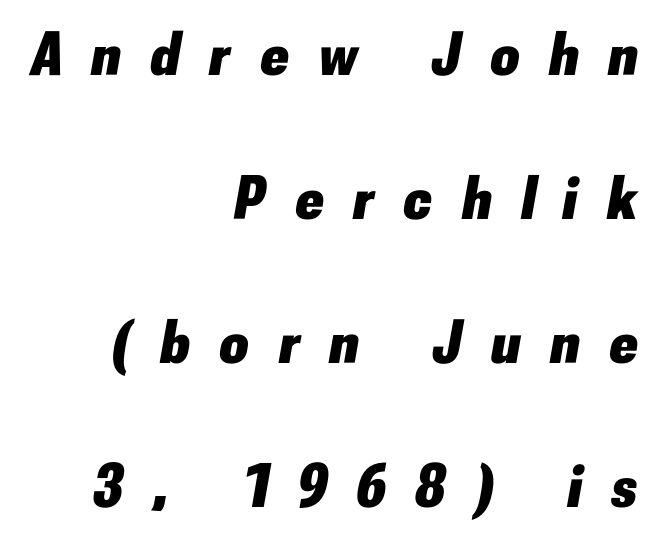
Q: Is the text bold? A: Yes.
Q: Is the text italic (slanted)? A: Yes, it leans right by about 10 degrees.
Q: Is the text underlined? A: No.
Q: How is the paragraph aligned? A: Right-aligned.
Q: Is the spacing between letters normal or unusually wide? A: Unusually wide.
Q: Is the spacing between lines tight, normal or loose? A: Loose.
Q: Width (condensed, normal, or wide)? A: Normal.
Q: Stroke contrast? A: Low.
Q: x-height? A: Small.
Q: Monospaced? A: No.
